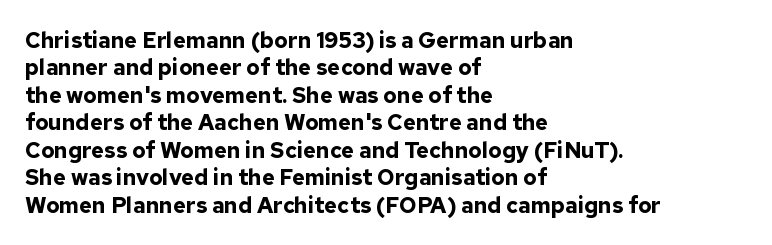
Only glyphs here, with clear space below each row. The type sits square on the baseline with zero lean. Short note: letters normally spaced. Summary of vertical rhythm: regular, with standard interline spacing. Thick stems and heavy bowls — unmistakably bold. Short and long lines alike share a common starting point at left.
